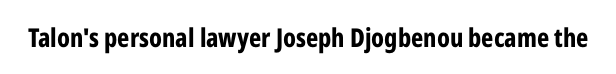
{"italic": "no", "bold": "yes", "underline": "no", "letter_spacing": "normal", "letter_spacing_em": 0.0, "glyph_px": 26}
